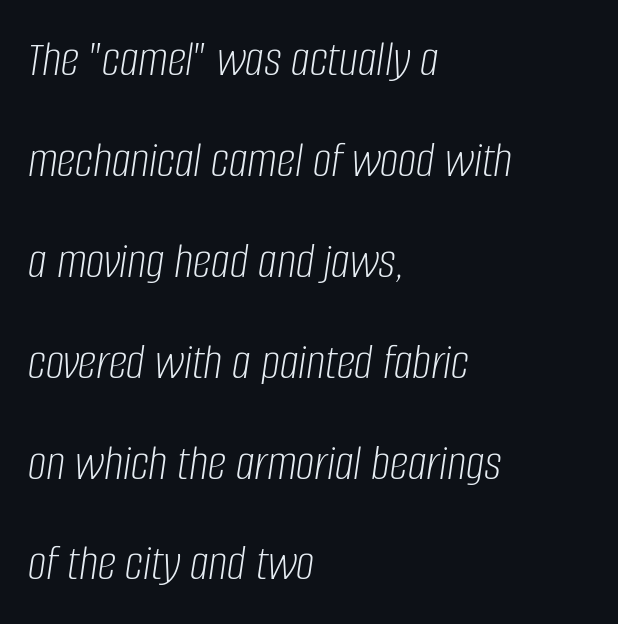
The paragraph has a hard left edge and a soft right edge. Students, observe: this is what heavily led, spacious text looks like. Each letter keeps its own natural width here, so spacing adapts to shape. Plain, unruled lines of type.
